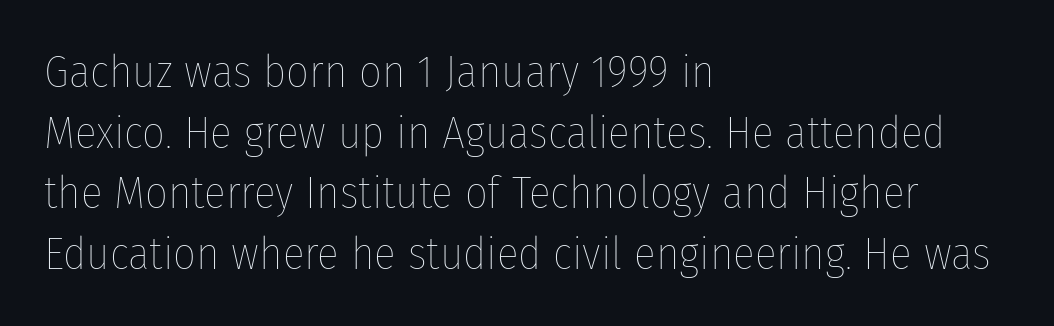
The text block is weighted toward the left margin, trailing off unevenly rightward. Decoration check: the copy has no underline. Tracking here is standard; glyphs follow each other at the usual distance. The passage shown stacks its lines at a standard gap. It's the straight-up-and-down kind of type. You could not count columns in this text — the font is proportionally spaced.
